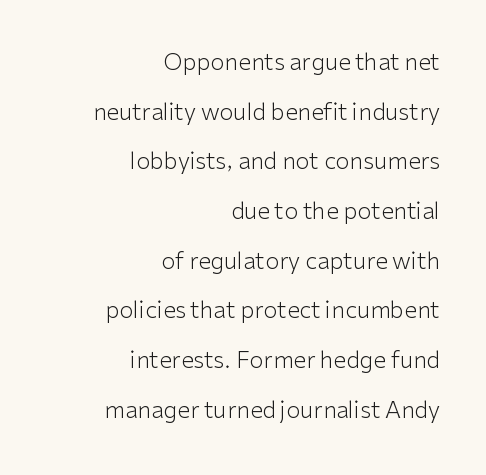
{"italic": "no", "bold": "no", "underline": "no", "align": "right", "line_spacing": "loose", "line_spacing_ratio": 2.16, "letter_spacing": "normal", "letter_spacing_em": 0.0, "glyph_px": 23}
